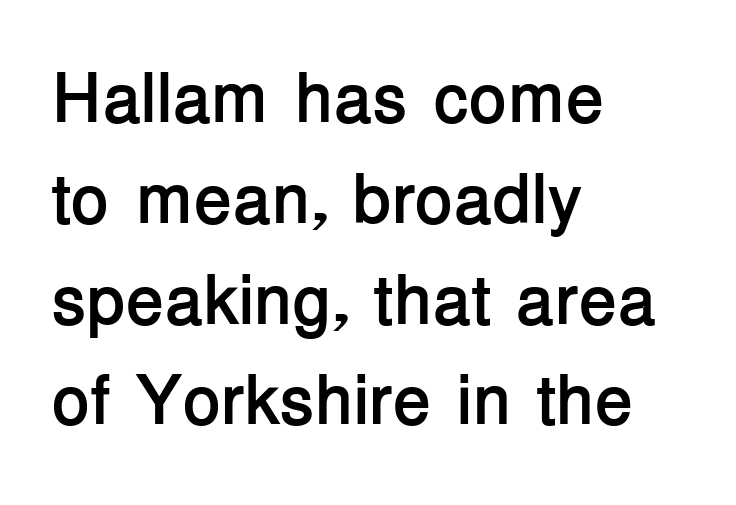
Q: Is the text bold? A: Yes.
Q: Is the text italic (slanted)? A: No, it is upright.
Q: Is the typeface a serif or a sans-serif typeface? A: Sans-serif.
Q: Is the text underlined? A: No.
Q: How is the paragraph aligned? A: Left-aligned.
Q: Is the spacing between letters normal or unusually wide? A: Normal.
Q: Is the spacing between lines tight, normal or loose? A: Normal.
Q: Width (condensed, normal, or wide)? A: Normal.
Q: Stroke contrast? A: Low.
Q: x-height? A: Medium.
Q: Monospaced? A: No.
